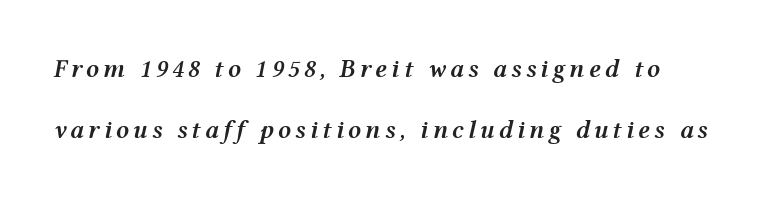
The image shows 26 px text type, italic (leaning right); set loose line spacing (2.36x), not underlined.
